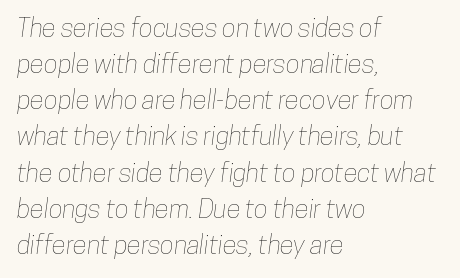
The image shows 26 px text type; set left-aligned, normal line spacing (1.39x), normal letter spacing, not underlined.
